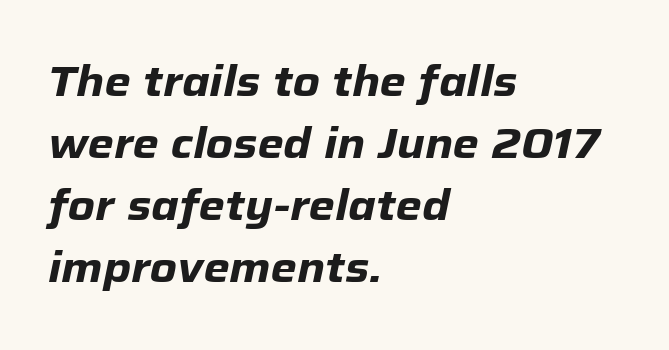
Does the leading feel generous? No, just average. Letter spacing: default. In terms of weight, the rendering is a true, heavy bold. The text carries the slant typical of an italic or oblique font. This rendering features lettering with no underline.
